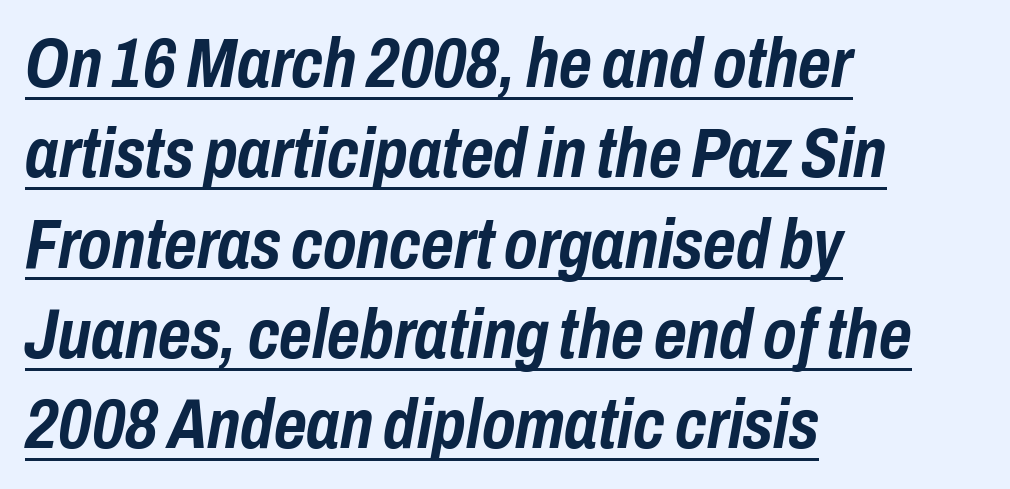
Here the designer chose a conventional face with non-uniform glyph widths. These lines carry a lot of weight — the face is fully bold. The passage shown has conventional tracking throughout. If you drew a line through each stem, it would be angled. Notice how the passage keeps a crisp vertical edge on the left only. In designer terms, the underline attribute is active on this setting.
